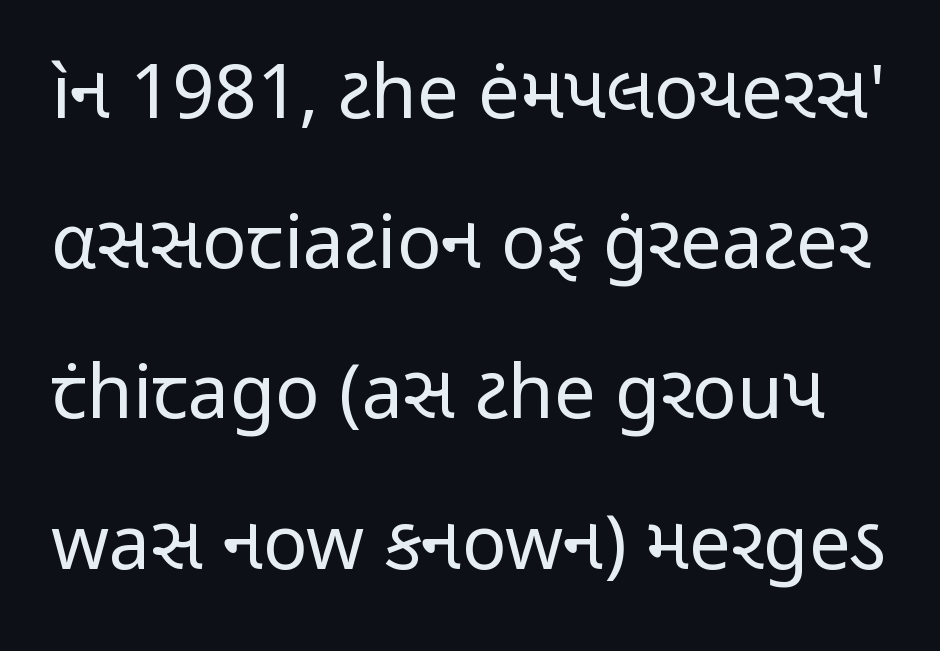
Q: Is the text bold? A: No.
Q: Is the text italic (slanted)? A: No, it is upright.
Q: Is the typeface a serif or a sans-serif typeface? A: Sans-serif.
Q: Is the text underlined? A: No.
Q: Is the spacing between letters normal or unusually wide? A: Normal.
Q: Is the spacing between lines tight, normal or loose? A: Loose.
Q: Width (condensed, normal, or wide)? A: Condensed.
Q: Stroke contrast? A: Low.
Q: x-height? A: Medium.
Q: Monospaced? A: No.
